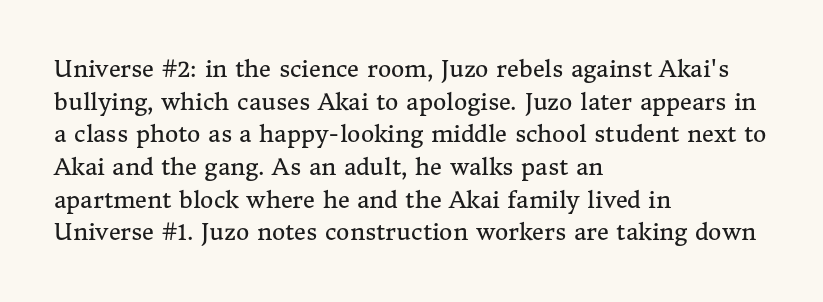
Q: Is the text bold? A: No.
Q: Is the text italic (slanted)? A: No, it is upright.
Q: Is the text underlined? A: No.
Q: How is the paragraph aligned? A: Left-aligned.
Q: Is the spacing between letters normal or unusually wide? A: Normal.
Q: Is the spacing between lines tight, normal or loose? A: Normal.
